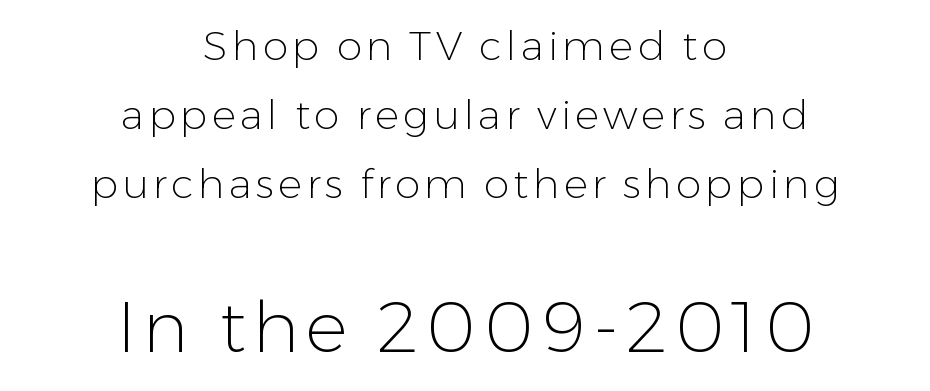
Stroke terminals: plain, sans-serif. Stroke mass is kept to a normal reading level or below. Looks like regular typesetting: each glyph gets only the width it needs. Characters remain perfectly vertical along every line.
